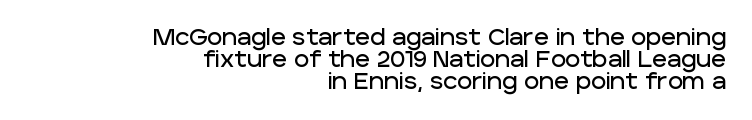
The image shows 23 px text type, upright; set right-aligned, tight line spacing (0.95x), normal letter spacing, not underlined.
